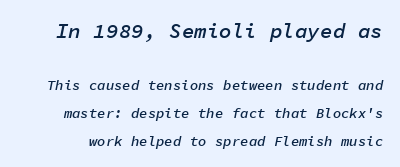
Q: Is the text bold? A: Semi-bold.
Q: Is the text italic (slanted)? A: Yes, it leans right by about 11 degrees.
Q: Is the text underlined? A: No.
Q: Is the spacing between letters normal or unusually wide? A: Normal.
Q: Is the spacing between lines tight, normal or loose? A: Loose.
Q: Which block of text is set in a larger size, the first (top) or the second (bottom)? A: The first (top) one.
